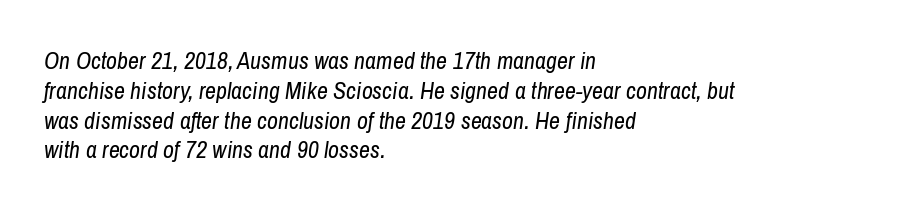
The image shows 24 px text type, italic (leaning right); set left-aligned, line spacing 1.24x, normal letter spacing, not underlined.
